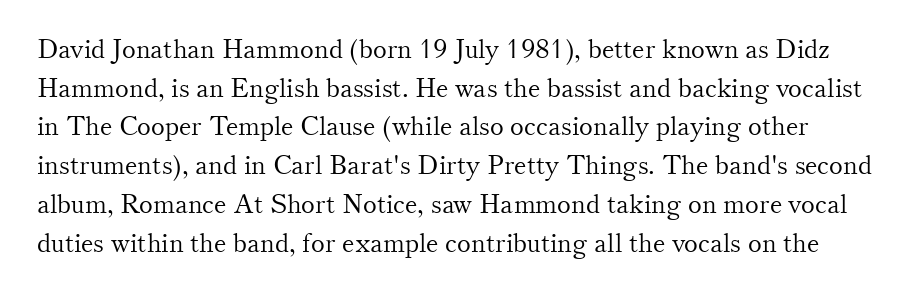
Q: Is the text bold? A: No.
Q: Is the text italic (slanted)? A: No, it is upright.
Q: Is the text underlined? A: No.
Q: Is the spacing between letters normal or unusually wide? A: Normal.
Q: Is the spacing between lines tight, normal or loose? A: Normal.
